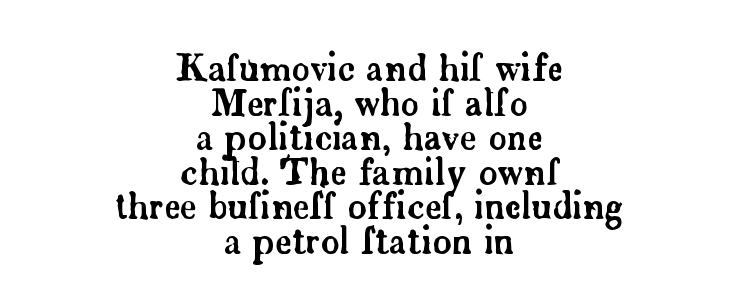
Each letter keeps its own natural width here, so spacing adapts to shape. The lettering stays uniformly vertical, giving the passage a roman look. How are the letters spaced? Ordinarily, with no added tracking. The passage is arranged like a title page — every line centered. One glance says dense: line gaps are narrower than usual.
